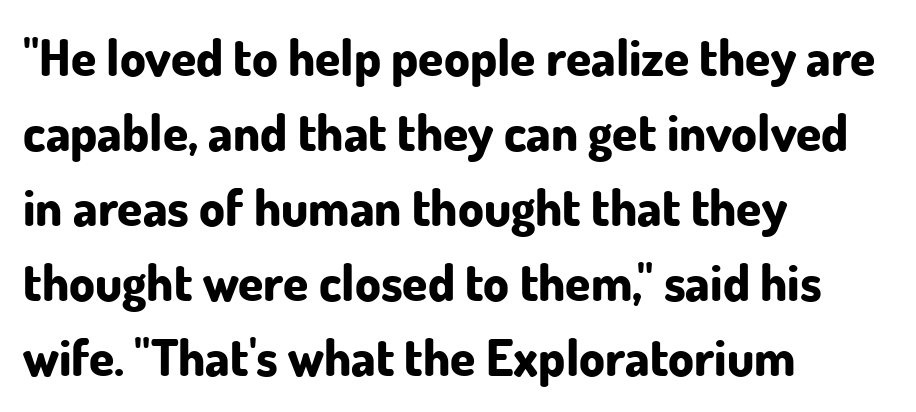
Q: Is the text bold? A: Yes.
Q: Is the text italic (slanted)? A: No, it is upright.
Q: Is the typeface a serif or a sans-serif typeface? A: Sans-serif.
Q: Is the text underlined? A: No.
Q: How is the paragraph aligned? A: Left-aligned.
Q: Is the spacing between letters normal or unusually wide? A: Normal.
Q: Is the spacing between lines tight, normal or loose? A: Normal.
Q: Width (condensed, normal, or wide)? A: Normal.
Q: Stroke contrast? A: Low.
Q: x-height? A: Small.
Q: Monospaced? A: No.
